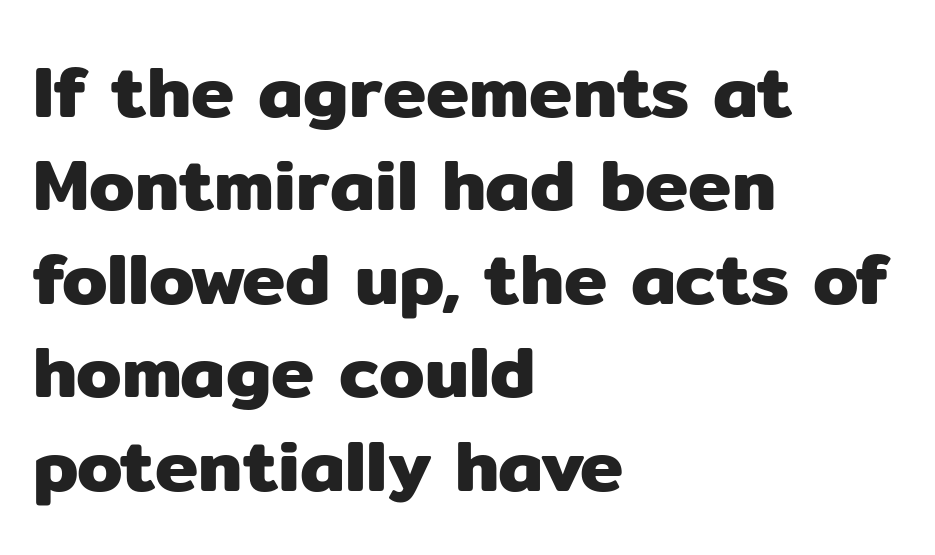
{"serif": "no", "italic": "no", "width": "normal", "stroke_contrast": "low", "x_height": "medium", "monospaced": "no", "underline": "no", "align": "left", "line_spacing": "normal", "line_spacing_ratio": 1.28, "letter_spacing": "normal", "letter_spacing_em": 0.0, "glyph_px": 73}
